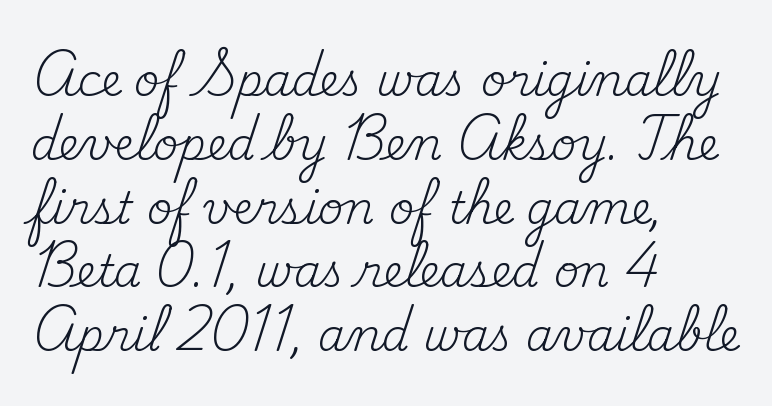
The image shows 44 px regular-weight serif type; set left-aligned, normal line spacing (1.45x), normal letter spacing, not underlined; medium stroke contrast and a small x-height.
